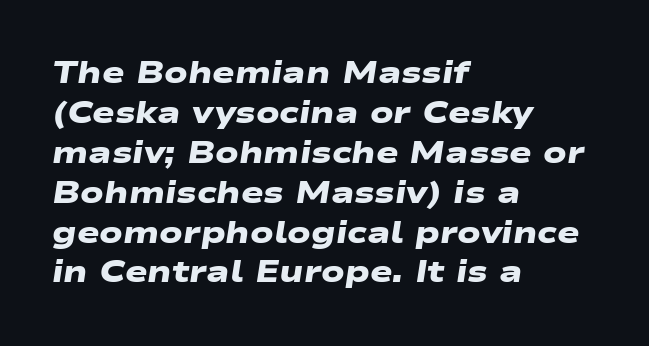
Q: Is the text bold? A: Yes.
Q: Is the typeface a serif or a sans-serif typeface? A: Sans-serif.
Q: Is the text underlined? A: No.
Q: How is the paragraph aligned? A: Left-aligned.
Q: Is the spacing between letters normal or unusually wide? A: Normal.
Q: Is the spacing between lines tight, normal or loose? A: Normal.
Q: Width (condensed, normal, or wide)? A: Wide.
Q: Stroke contrast? A: Low.
Q: x-height? A: Medium.
Q: Monospaced? A: No.
